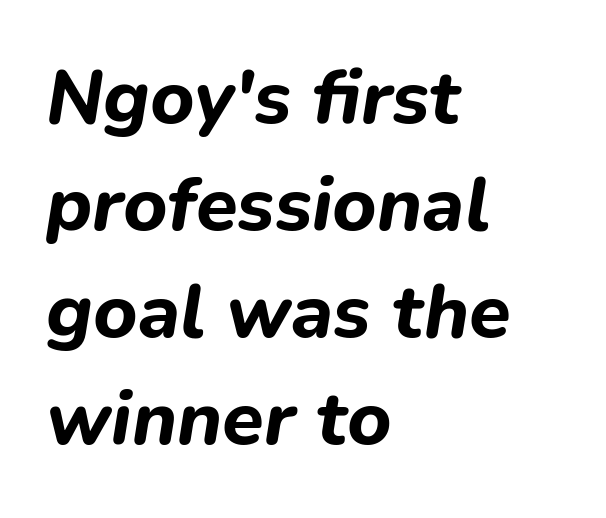
Q: Is the text bold? A: Yes.
Q: Is the text italic (slanted)? A: Yes, it leans right by about 9 degrees.
Q: Is the text underlined? A: No.
Q: How is the paragraph aligned? A: Left-aligned.
Q: Is the spacing between letters normal or unusually wide? A: Normal.
Q: Is the spacing between lines tight, normal or loose? A: Normal.
Q: Width (condensed, normal, or wide)? A: Normal.
Q: Stroke contrast? A: Low.
Q: x-height? A: Medium.
Q: Monospaced? A: No.
